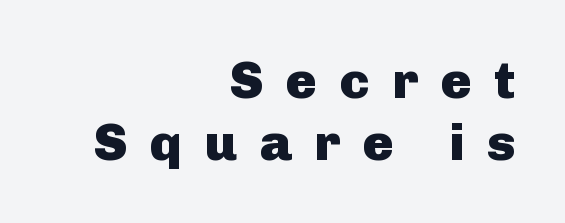
Descender tails drop into unmarked territory. Grotesque or geometric, the face here clearly has no serifs. Honestly, the letter spacing is so wide it's the main thing you notice. Each line ends at the same right margin while the left side varies. Unlike italic type, these characters show no tilt at all. Every letter is thick-stroked: bold, no question.
